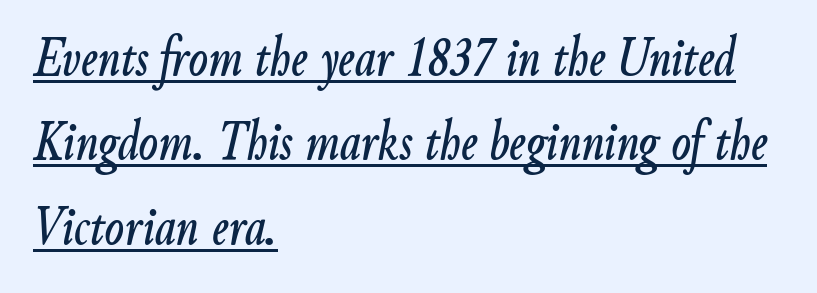
The image shows 57 px condensed type, italic (leaning right); set left-aligned, normal line spacing (1.48x), normal letter spacing, underlined; low stroke contrast and a small x-height.
